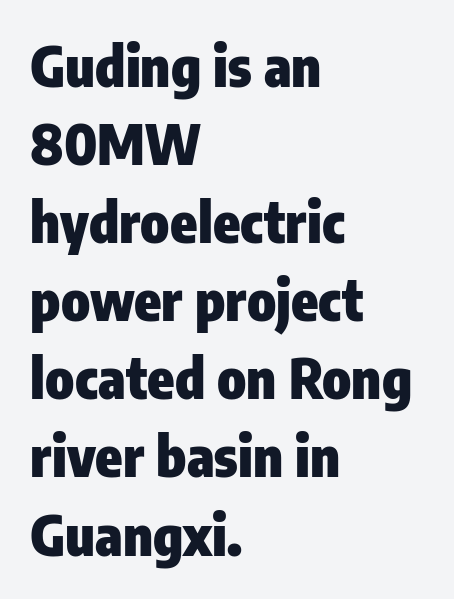
Q: Is the text bold? A: Yes.
Q: Is the text italic (slanted)? A: No, it is upright.
Q: Is the typeface a serif or a sans-serif typeface? A: Sans-serif.
Q: Is the text underlined? A: No.
Q: How is the paragraph aligned? A: Left-aligned.
Q: Is the spacing between letters normal or unusually wide? A: Normal.
Q: Is the spacing between lines tight, normal or loose? A: Normal.
Q: Width (condensed, normal, or wide)? A: Condensed.
Q: Stroke contrast? A: Low.
Q: x-height? A: Medium.
Q: Monospaced? A: No.
